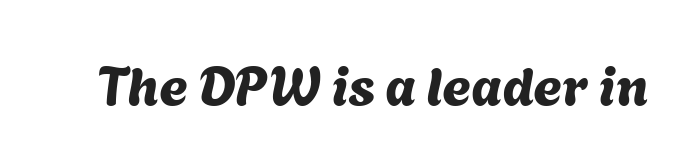
Q: Is the typeface a serif or a sans-serif typeface? A: Sans-serif.
Q: Is the text underlined? A: No.
Q: Is the spacing between letters normal or unusually wide? A: Normal.
Q: Width (condensed, normal, or wide)? A: Normal.
Q: Stroke contrast? A: Medium.
Q: x-height? A: Medium.
Q: Monospaced? A: No.
